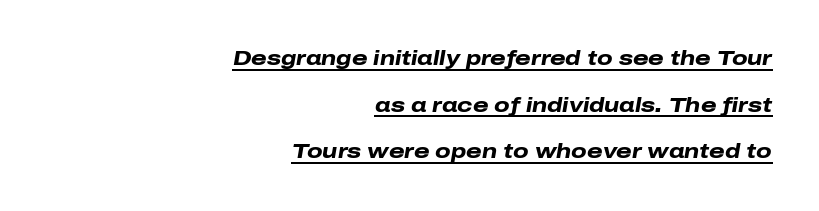
Q: Is the text bold? A: Yes.
Q: Is the text italic (slanted)? A: Yes, it leans right by about 10 degrees.
Q: Is the text underlined? A: Yes.
Q: How is the paragraph aligned? A: Right-aligned.
Q: Is the spacing between letters normal or unusually wide? A: Normal.
Q: Is the spacing between lines tight, normal or loose? A: Loose.
